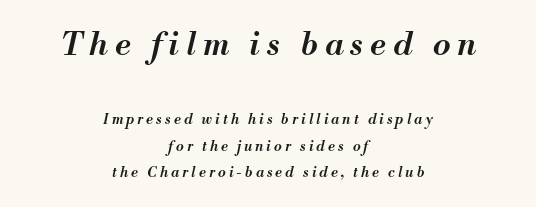
{"italic": "yes", "lean": "right", "slant_degrees": 13, "bold": "semi", "weight": "semibold", "width": "normal", "stroke_contrast": "medium", "x_height": "small", "monospaced": "no", "underline": "no", "align": "center", "line_spacing_ratio": 1.89, "letter_spacing": "wide", "letter_spacing_em": 0.22, "larger_block": "first", "size_ratio": 2.29, "glyph_px": 32}
